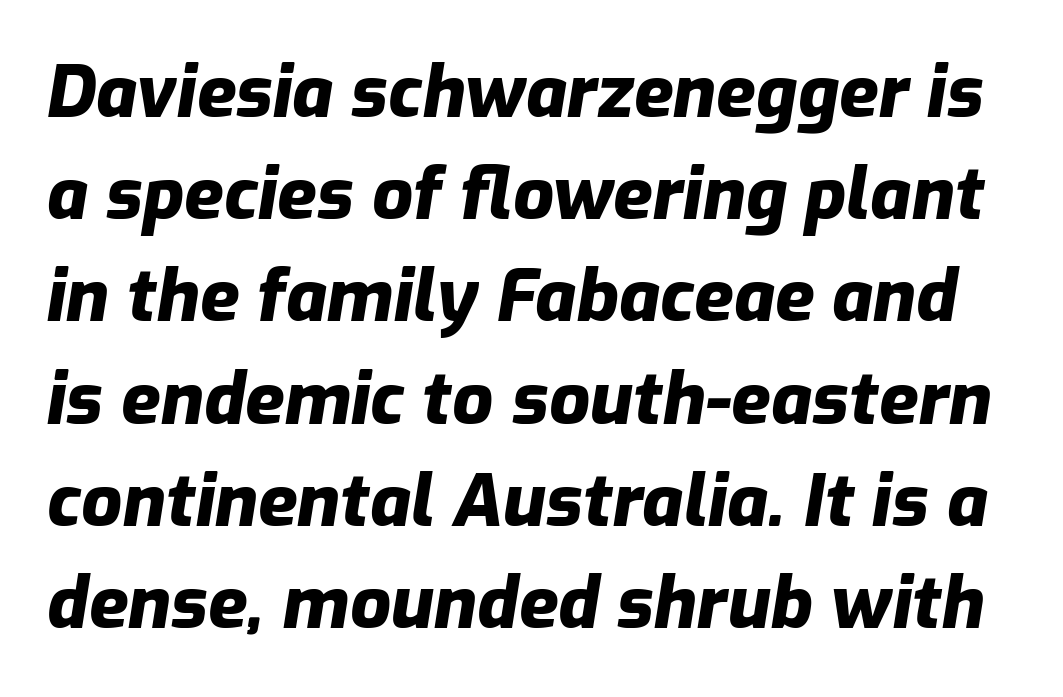
Plain, unruled lines of type. Look at the stroke-to-counter ratio: heavy, a bold. Every character sits at an angle, as italics do. Each letter keeps its own natural width here, so spacing adapts to shape.
